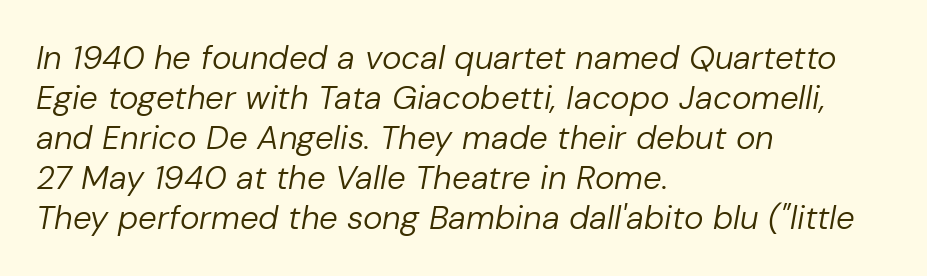
The image shows 33 px regular-weight type, italic (leaning right); set left-aligned, line spacing 1.21x, normal letter spacing, not underlined; low stroke contrast and a medium x-height.
